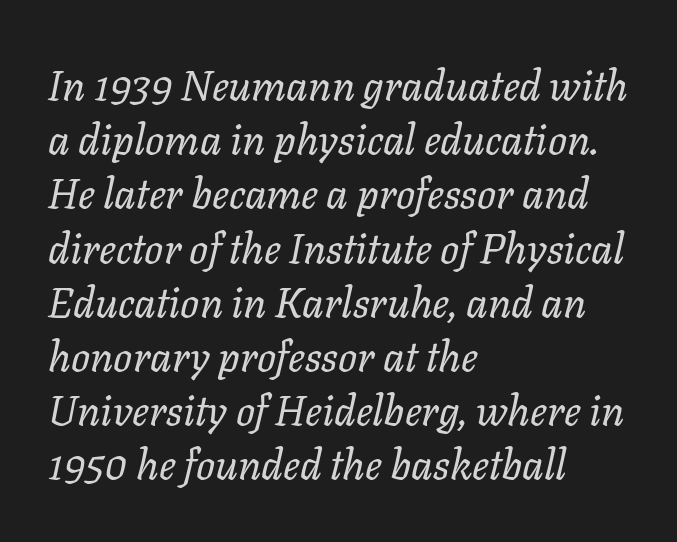
{"italic": "yes", "lean": "right", "slant_degrees": 11, "bold": "no", "weight": "regular", "width": "normal", "stroke_contrast": "low", "x_height": "medium", "monospaced": "no", "underline": "no", "align": "left", "line_spacing": "normal", "line_spacing_ratio": 1.29, "letter_spacing": "normal", "letter_spacing_em": 0.0, "glyph_px": 42}
